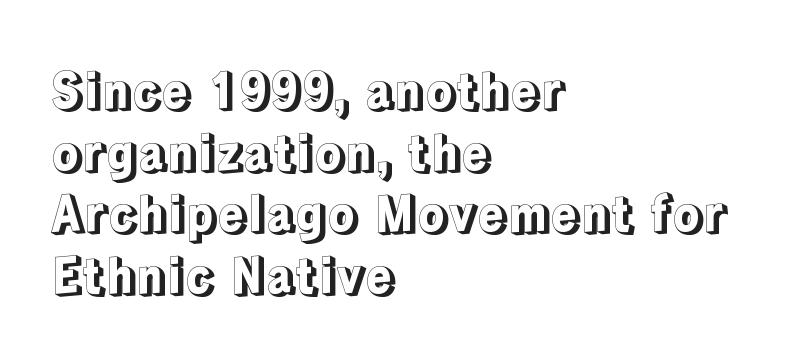
The space between consecutive lines is moderate. There is no visible air inserted between adjacent glyphs. The passage shown is not underscored anywhere. The font's upright variant was chosen for this text.
